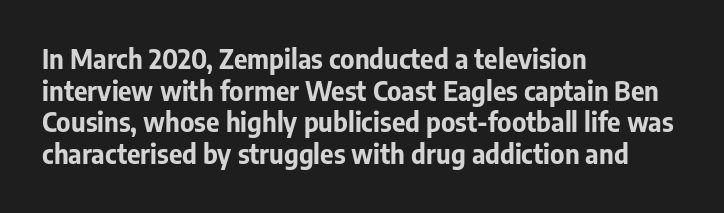
The image shows 26 px bold type, upright; set left-aligned, line spacing 1.22x, normal letter spacing, not underlined.
